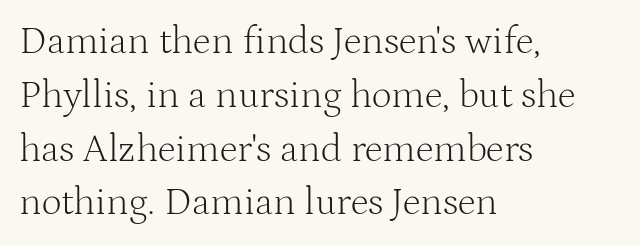
Which margin do the lines hug? The left one — the right edge is uneven. These lines were composed using upright roman letters. Is this a heavy cut? Hardly; it is regular or lighter. The strip under each line holds only bare page. Here the designer chose a conventional face with non-uniform glyph widths.
